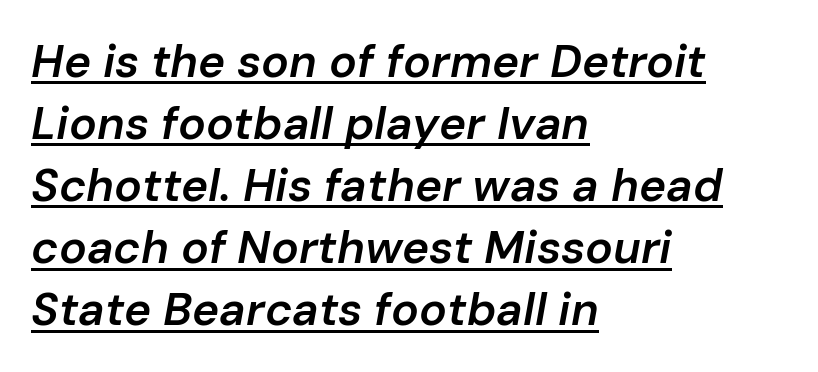
Varying glyph widths throughout — classic text-font behaviour. This rendering leaves character spacing at its baseline value. Firm but not heavy-handed strokes: this text is semibold. This block has exactly the height ordinary leading produces. The axis of the letterforms is tilted away from vertical. Line beginnings align vertically; line endings do not.
